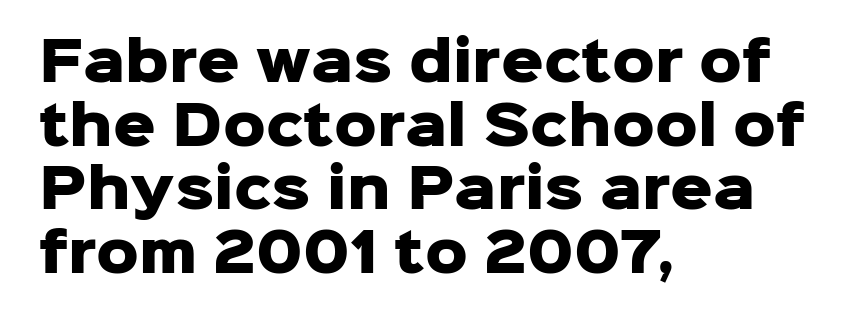
Note the varied advance widths — an 'i' is clearly narrower than an 'm'. The designer went with a sans here, leaving each stem footless. Here the glyphs are tracked normally, forming tight word shapes. The lines are quadded left. The font is running at its bold setting. Italic: no, the glyphs are upright roman.
